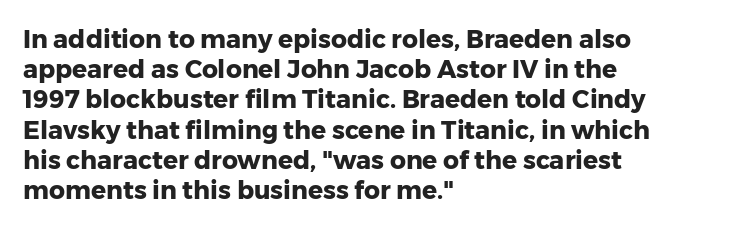
The image shows 25 px bold type, upright; set left-aligned, line spacing 1.21x, normal letter spacing, not underlined.
